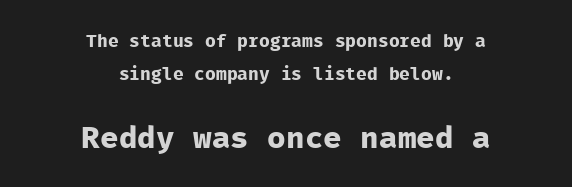
{"serif": "no", "italic": "no", "bold": "yes", "weight": "bold", "width": "normal", "stroke_contrast": "low", "x_height": "medium", "monospaced": "yes", "underline": "no", "align": "center", "line_spacing_ratio": 1.83, "letter_spacing": "normal", "letter_spacing_em": 0.0, "larger_block": "second", "size_ratio": 1.72, "glyph_px": 31}
